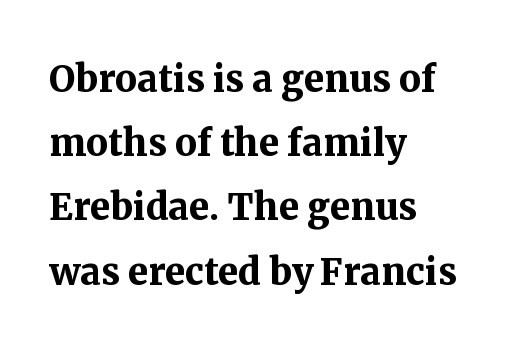
{"serif": "yes", "italic": "no", "bold": "yes", "weight": "semibold", "width": "normal", "stroke_contrast": "medium", "x_height": "medium", "monospaced": "no", "underline": "no", "align": "left", "line_spacing": "normal", "line_spacing_ratio": 1.31, "letter_spacing": "normal", "letter_spacing_em": 0.0, "glyph_px": 49}
